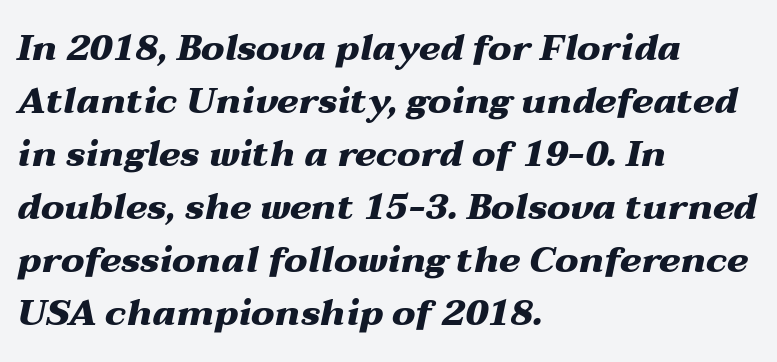
The text carries the slant typical of an italic or oblique font. These lines are rendered in a variable-pitch font. The setting favours the left margin, as ordinary paragraphs usually do. Each word holds together tightly as a unit, with standard inter-letter gaps.
